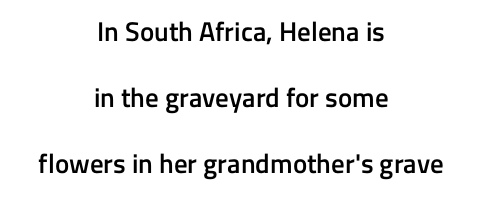
The image shows 27 px text type, upright; set centered, loose line spacing (2.45x), normal letter spacing, not underlined.
